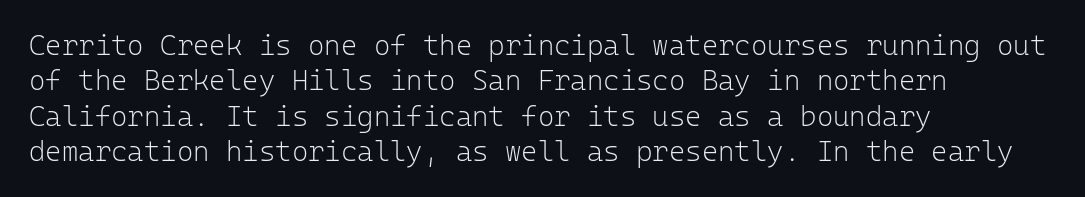
No italicization has been applied; the sample stays upright. The typeface chosen for these lines omits serifs. The block of text has a typical density, with ordinary space between rows. Type without underlining. Each stroke keeps to a modest, everyday thickness or less. Does the copy run flush right? No — it runs flush left.
